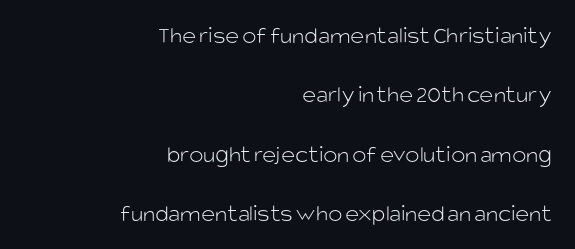
The image shows 24 px text type, upright; set right-aligned, loose line spacing (2.47x), normal letter spacing, not underlined.
